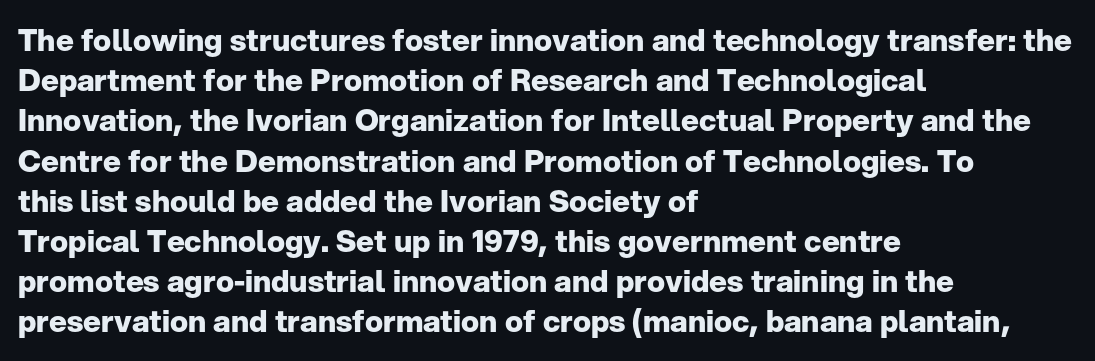
Q: Is the text bold? A: Yes.
Q: Is the text italic (slanted)? A: No, it is upright.
Q: Is the typeface a serif or a sans-serif typeface? A: Sans-serif.
Q: Is the text underlined? A: No.
Q: How is the paragraph aligned? A: Left-aligned.
Q: Is the spacing between letters normal or unusually wide? A: Normal.
Q: Is the spacing between lines tight, normal or loose? A: Normal.
Q: Width (condensed, normal, or wide)? A: Normal.
Q: Stroke contrast? A: Low.
Q: x-height? A: Medium.
Q: Monospaced? A: No.
